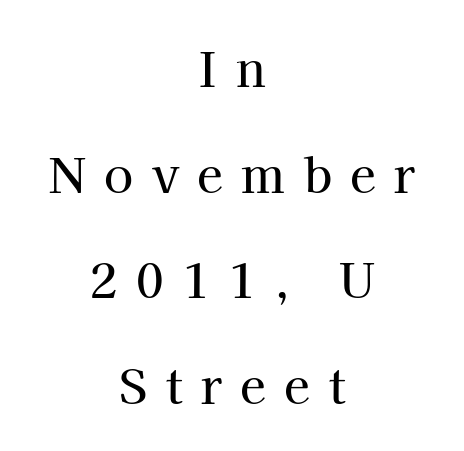
A typesetter would call this proportional, since set widths differ per character. The typesetter chose a symmetrical, centered arrangement here. The line texture is sparse and dotted thanks to wide tracking. Does the leading feel generous? Absolutely, it's lavish. Underlining? Definitely not there. Observe the serifs anchoring each vertical stroke in this sample.
